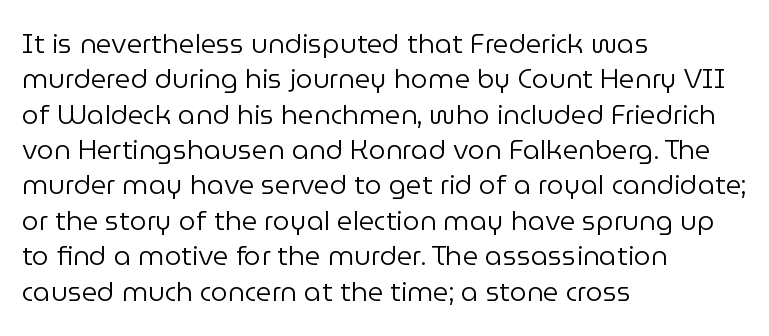
{"italic": "no", "bold": "no", "underline": "no", "align": "left", "line_spacing": "normal", "line_spacing_ratio": 1.31, "letter_spacing": "normal", "letter_spacing_em": 0.0, "glyph_px": 27}
